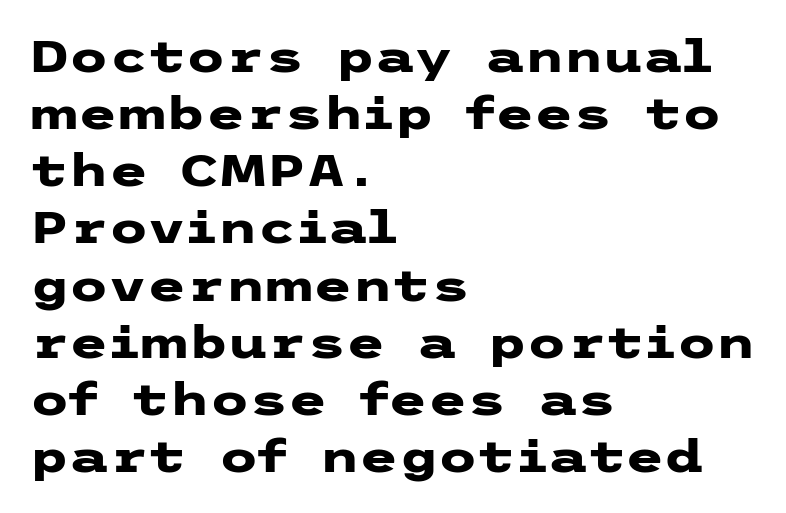
Q: Is the text bold? A: Yes.
Q: Is the text italic (slanted)? A: No, it is upright.
Q: Is the typeface a serif or a sans-serif typeface? A: Sans-serif.
Q: Is the text underlined? A: No.
Q: How is the paragraph aligned? A: Left-aligned.
Q: Is the spacing between letters normal or unusually wide? A: Normal.
Q: Is the spacing between lines tight, normal or loose? A: Normal.
Q: Width (condensed, normal, or wide)? A: Wide.
Q: Stroke contrast? A: Low.
Q: x-height? A: Medium.
